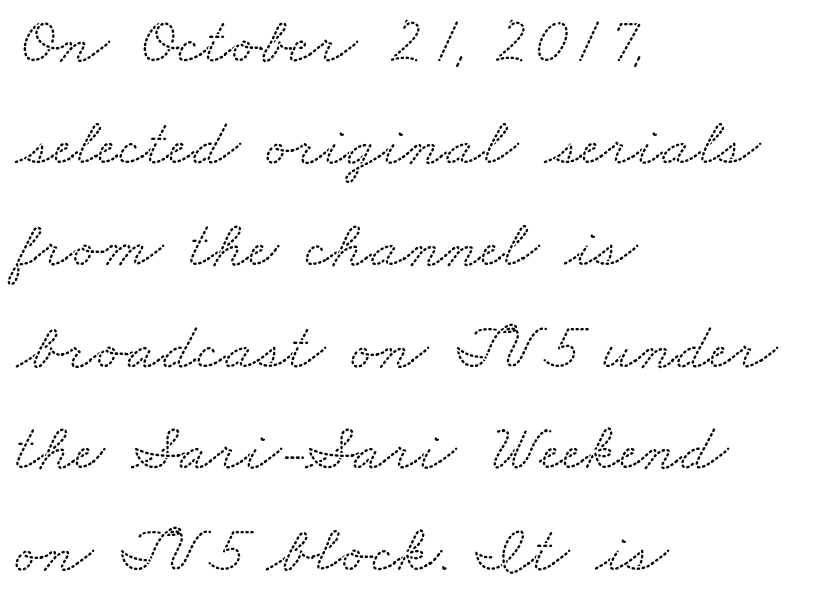
The image shows 67 px wide type; set left-aligned, normal line spacing (1.52x), normal letter spacing, not underlined; low stroke contrast and a small x-height.
